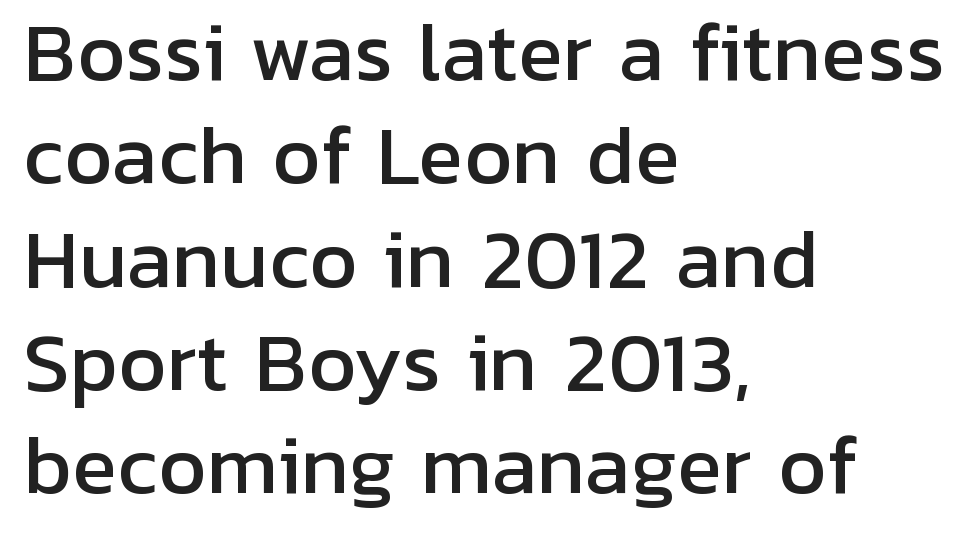
{"serif": "no", "italic": "no", "width": "normal", "stroke_contrast": "low", "x_height": "medium", "monospaced": "no", "underline": "no", "align": "left", "line_spacing": "normal", "line_spacing_ratio": 1.36, "letter_spacing": "normal", "letter_spacing_em": 0.0, "glyph_px": 76}
